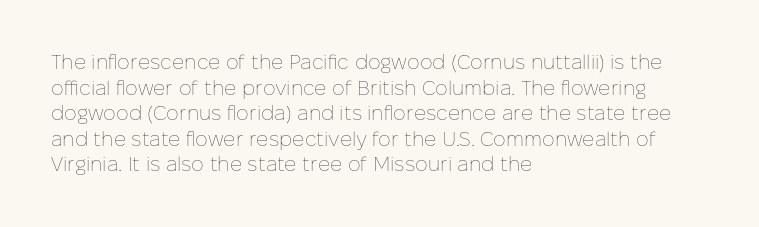
The weight would be labelled regular, book, light, or lighter still. Tall strokes in this sample are plumb rather than angled. These lines stack with their left ends in a neat column. Unmarked baselines from the first word to the last. Regular leading. A typesetter would call this zero additional tracking.
